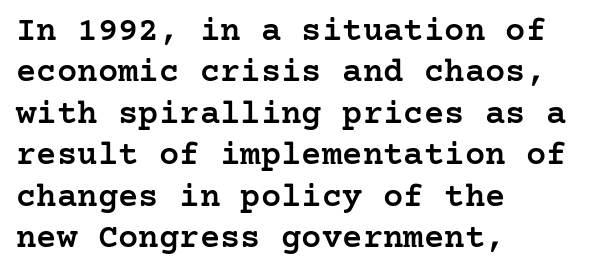
Q: Is the text bold? A: Semi-bold.
Q: Is the text italic (slanted)? A: No, it is upright.
Q: Is the typeface a serif or a sans-serif typeface? A: Serif.
Q: Is the text underlined? A: No.
Q: How is the paragraph aligned? A: Left-aligned.
Q: Is the spacing between letters normal or unusually wide? A: Normal.
Q: Width (condensed, normal, or wide)? A: Normal.
Q: Stroke contrast? A: Low.
Q: x-height? A: Medium.
